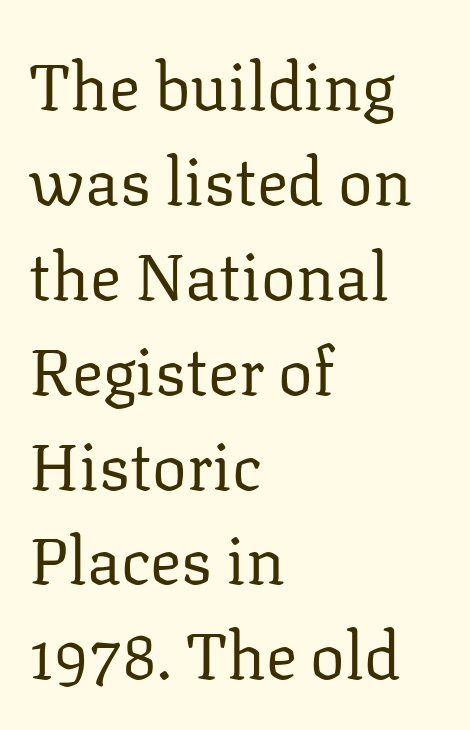
{"serif": "yes", "italic": "no", "bold": "no", "weight": "regular", "width": "normal", "stroke_contrast": "low", "x_height": "medium", "monospaced": "no", "underline": "no", "align": "left", "line_spacing": "normal", "line_spacing_ratio": 1.46, "letter_spacing": "normal", "letter_spacing_em": 0.0, "glyph_px": 65}
